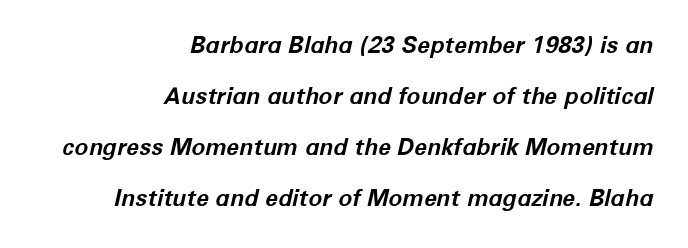
The image shows 23 px bold type, italic (leaning right); set right-aligned, loose line spacing (2.22x), normal letter spacing, not underlined.
